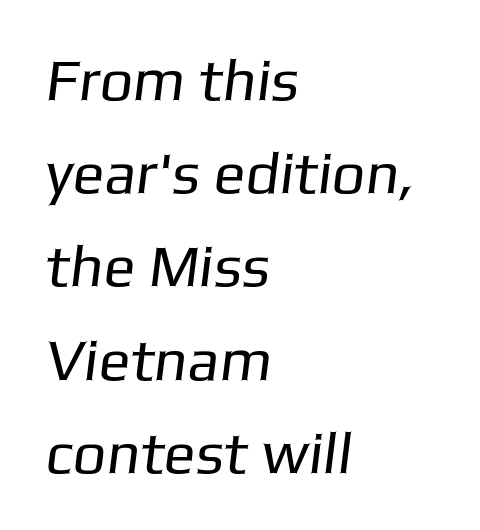
{"serif": "no", "bold": "no", "weight": "regular", "width": "normal", "stroke_contrast": "low", "x_height": "medium", "monospaced": "no", "underline": "no", "align": "left", "line_spacing": "normal", "line_spacing_ratio": 1.58, "letter_spacing": "normal", "letter_spacing_em": 0.0, "glyph_px": 59}
